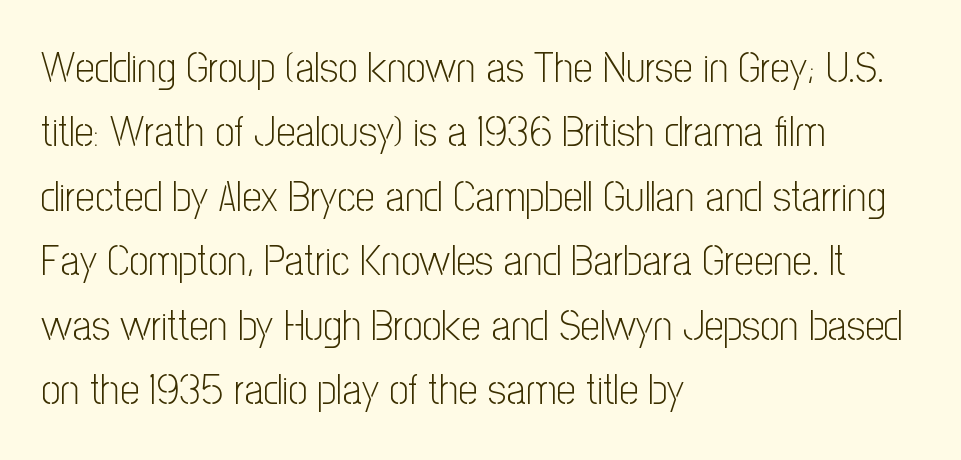
The image shows 43 px light, condensed sans-serif type, upright; set left-aligned, normal line spacing (1.5x), normal letter spacing, not underlined; low stroke contrast and a medium x-height.
